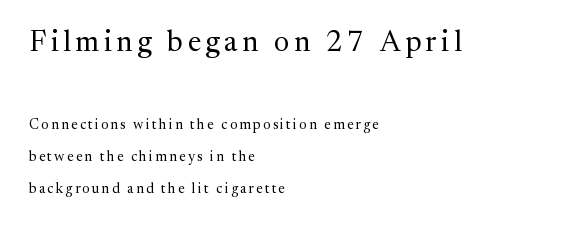
Q: Is the text bold? A: No.
Q: Is the text italic (slanted)? A: No, it is upright.
Q: Is the typeface a serif or a sans-serif typeface? A: Serif.
Q: Is the text underlined? A: No.
Q: How is the paragraph aligned? A: Left-aligned.
Q: Is the spacing between lines tight, normal or loose? A: Loose.
Q: Which block of text is set in a larger size, the first (top) or the second (bottom)? A: The first (top) one.
Q: Width (condensed, normal, or wide)? A: Normal.
Q: Stroke contrast? A: Medium.
Q: x-height? A: Medium.
Q: Monospaced? A: No.
